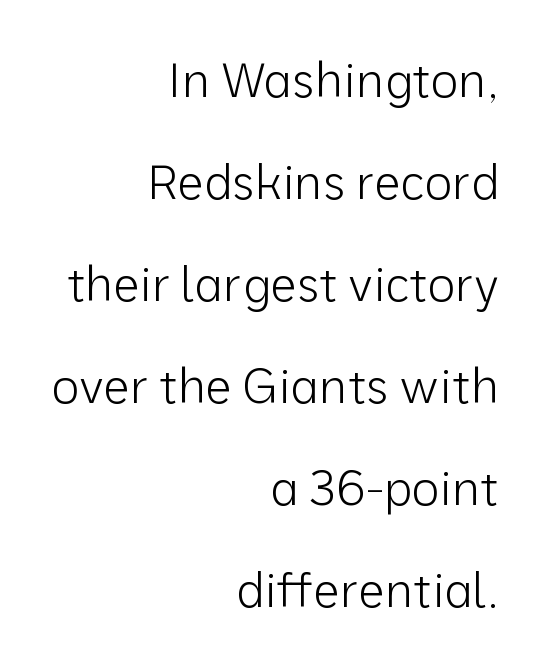
The characters display no serif detailing; their extremities are plain. Ordinary non-slanted type is in use. No word sits above an underline. The typeface has the unassuming heft of standard copy or less.
